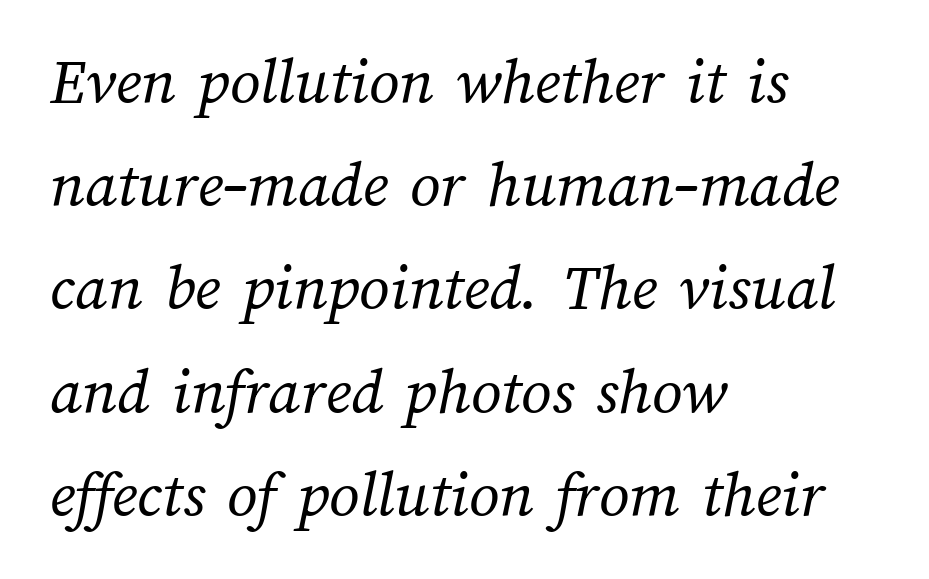
The image shows 67 px regular-weight type; set left-aligned, normal line spacing (1.54x), normal letter spacing, not underlined; medium stroke contrast and a medium x-height.
